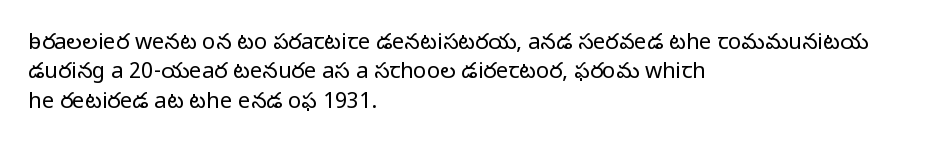
Q: Is the text bold? A: No.
Q: Is the text italic (slanted)? A: No, it is upright.
Q: Is the text underlined? A: No.
Q: How is the paragraph aligned? A: Left-aligned.
Q: Is the spacing between letters normal or unusually wide? A: Normal.
Q: Is the spacing between lines tight, normal or loose? A: Normal.
